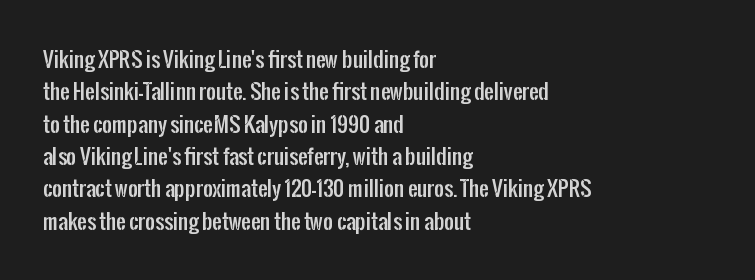
The image shows 21 px text type, upright; set left-aligned, normal line spacing (1.54x), normal letter spacing, not underlined.
